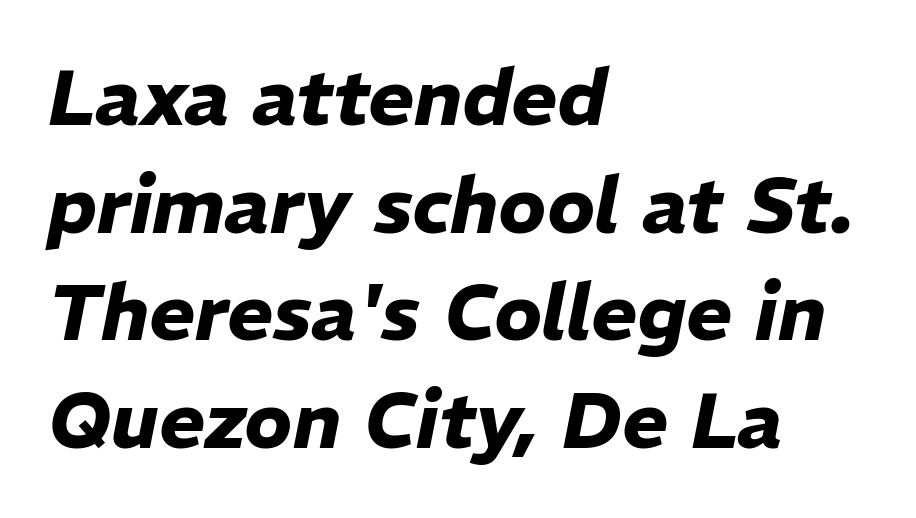
Q: Is the text bold? A: Yes.
Q: Is the text italic (slanted)? A: Yes, it leans right by about 11 degrees.
Q: Is the text underlined? A: No.
Q: How is the paragraph aligned? A: Left-aligned.
Q: Is the spacing between letters normal or unusually wide? A: Normal.
Q: Is the spacing between lines tight, normal or loose? A: Normal.
Q: Width (condensed, normal, or wide)? A: Normal.
Q: Stroke contrast? A: Low.
Q: x-height? A: Medium.
Q: Monospaced? A: No.
